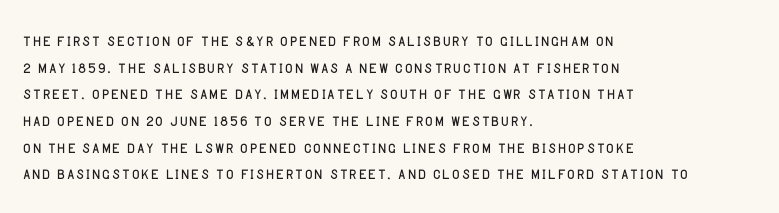
Summary of weight: not heavy and not bold. The vertical gap from one line to the next is medium. The type is set solid horizontally, with unmodified tracking. No italicization has been applied; the sample stays upright. The paragraph shown leans on its left margin. The gap between lines stays unmarked.
